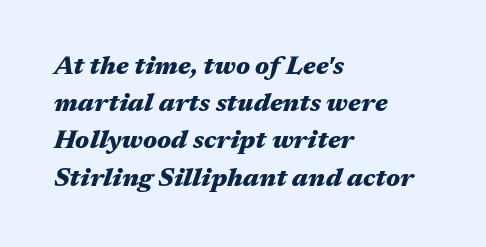
Q: Is the text bold? A: Yes.
Q: Is the text italic (slanted)? A: Yes, it leans right by about 17 degrees.
Q: Is the text underlined? A: No.
Q: How is the paragraph aligned? A: Left-aligned.
Q: Is the spacing between letters normal or unusually wide? A: Normal.
Q: Is the spacing between lines tight, normal or loose? A: Normal.
